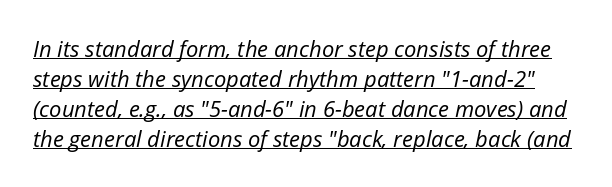
{"italic": "yes", "lean": "right", "slant_degrees": 12, "bold": "no", "underline": "yes", "line_spacing": "normal", "line_spacing_ratio": 1.36, "letter_spacing": "normal", "letter_spacing_em": 0.0, "glyph_px": 22}
